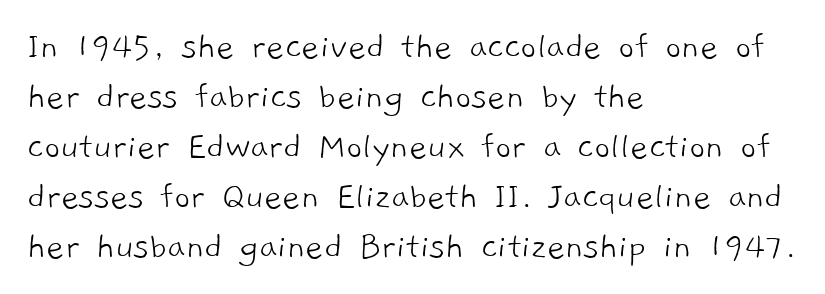
Q: Is the text bold? A: No.
Q: Is the typeface a serif or a sans-serif typeface? A: Sans-serif.
Q: Is the text underlined? A: No.
Q: How is the paragraph aligned? A: Left-aligned.
Q: Is the spacing between letters normal or unusually wide? A: Normal.
Q: Is the spacing between lines tight, normal or loose? A: Normal.
Q: Width (condensed, normal, or wide)? A: Normal.
Q: Stroke contrast? A: Low.
Q: x-height? A: Medium.
Q: Monospaced? A: No.
